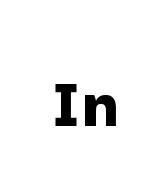
The image shows 74 px bold sans-serif type, upright; set normal letter spacing, not underlined; low stroke contrast and a medium x-height.
